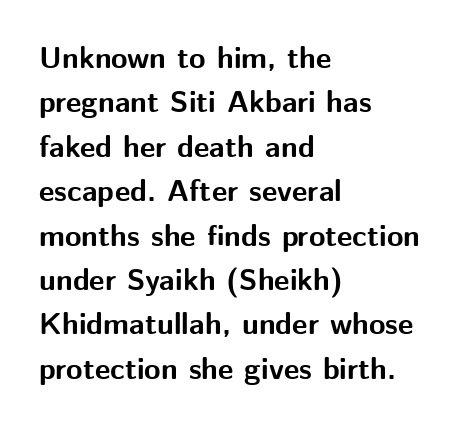
The image shows 30 px bold sans-serif type, upright; set left-aligned, normal line spacing (1.48x), normal letter spacing, not underlined; medium stroke contrast and a medium x-height.
